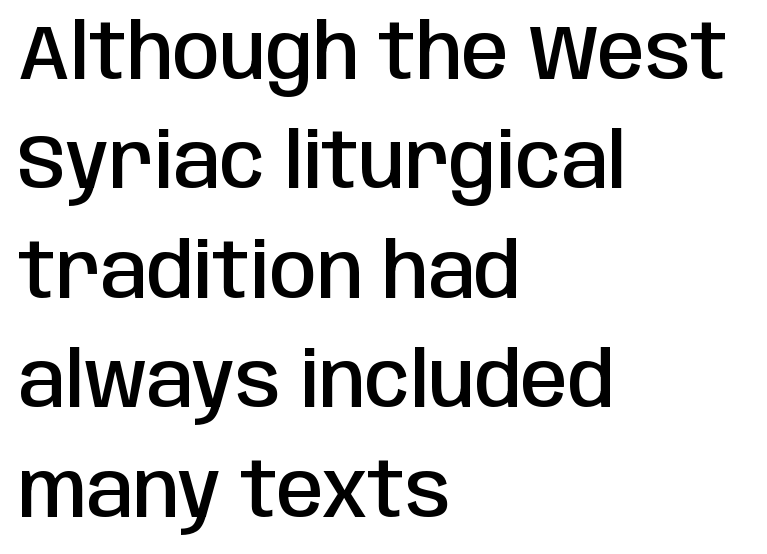
{"serif": "no", "italic": "no", "bold": "semi", "weight": "semibold", "width": "condensed", "stroke_contrast": "low", "x_height": "large", "monospaced": "no", "underline": "no", "align": "left", "line_spacing": "normal", "line_spacing_ratio": 1.44, "letter_spacing": "normal", "letter_spacing_em": 0.0, "glyph_px": 76}
